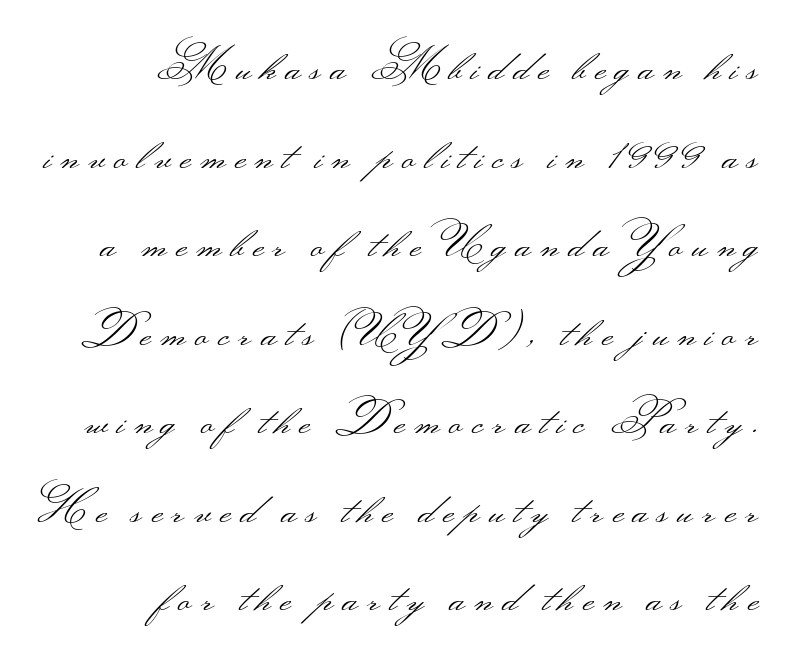
The image shows 43 px light, wide sans-serif type; set right-aligned, loose line spacing (2.06x), unusually wide letter spacing (+0.22 em), not underlined; medium stroke contrast.
